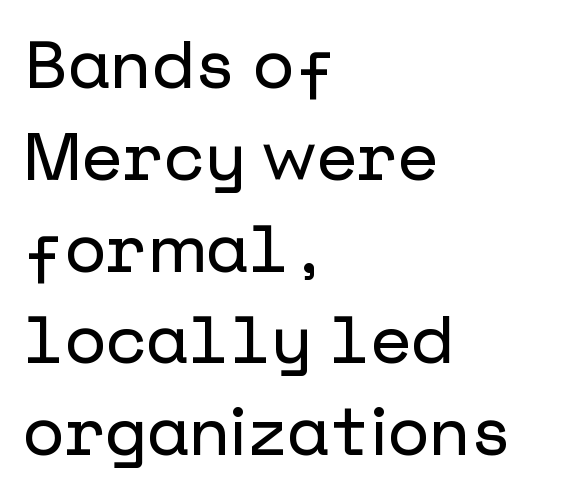
The image shows 67 px sans-serif type, upright; set left-aligned, normal line spacing (1.37x), normal letter spacing, not underlined; low stroke contrast and a medium x-height.
